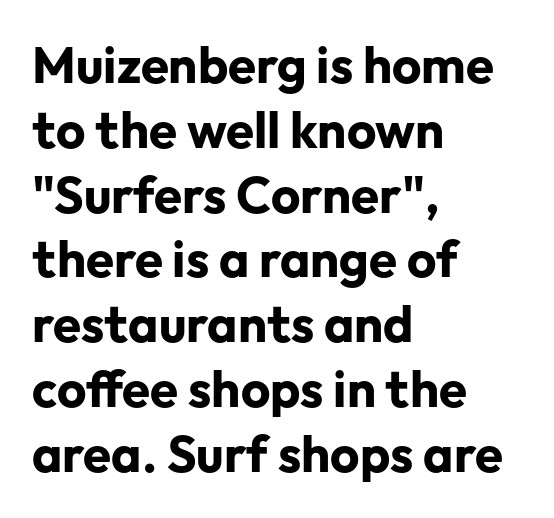
Q: Is the text bold? A: Yes.
Q: Is the text italic (slanted)? A: No, it is upright.
Q: Is the typeface a serif or a sans-serif typeface? A: Sans-serif.
Q: Is the text underlined? A: No.
Q: How is the paragraph aligned? A: Left-aligned.
Q: Is the spacing between letters normal or unusually wide? A: Normal.
Q: Is the spacing between lines tight, normal or loose? A: Normal.
Q: Width (condensed, normal, or wide)? A: Normal.
Q: Stroke contrast? A: Low.
Q: x-height? A: Medium.
Q: Monospaced? A: No.
